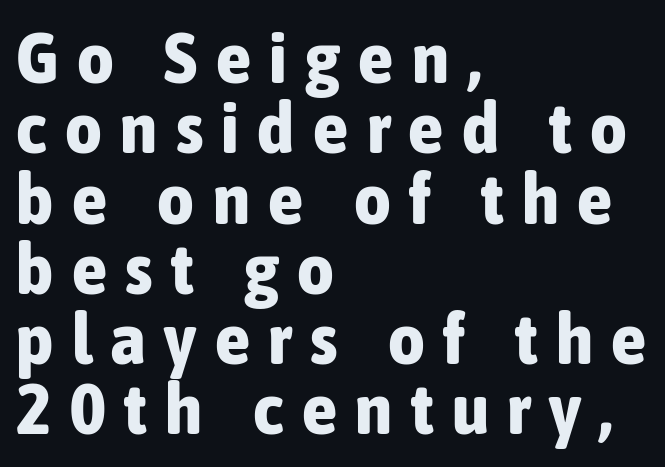
What's the leading like? Squeezed, with rows nearly overlapping. The rendering shows plain stroke endings on the letterforms — a sans-serif design. Horizontal alignment here is leftward, the default for most running prose. Each row of text sits above clean, open space. Compared with an ordinary text face, these strokes are far heavier — a full bold. A typesetter would call this heavily tracked-out type.
